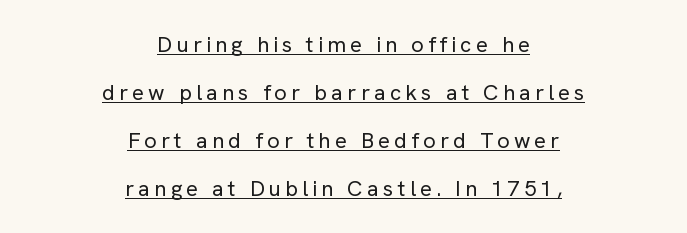
Is the block centered? Yes — each line is placed symmetrically about the middle. The block of text is sparse from top to bottom, with ample space between rows. The typeface has the unassuming heft of standard copy or less. The words here are underlined.
